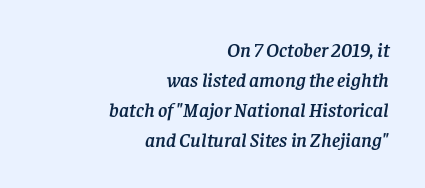
The image shows 20 px text type, italic (leaning right); set right-aligned, normal line spacing (1.5x), normal letter spacing, not underlined.
